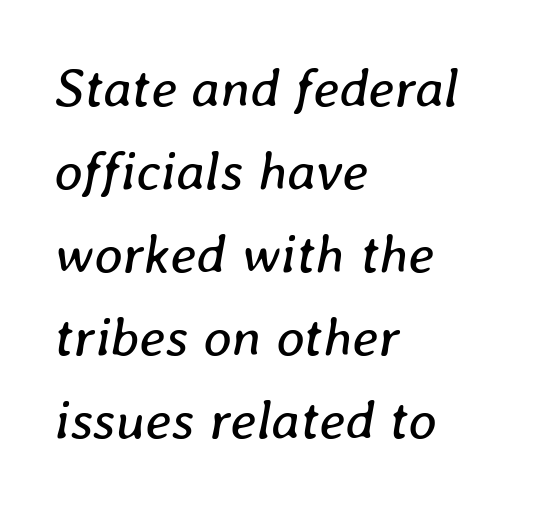
The image shows 55 px regular-weight type, italic (leaning right); set left-aligned, normal line spacing (1.51x), normal letter spacing, not underlined; low stroke contrast and a medium x-height.
